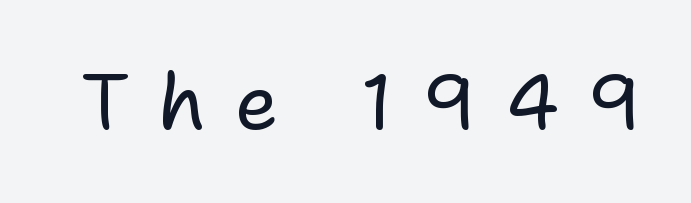
Q: Is the text bold? A: No.
Q: Is the text italic (slanted)? A: No, it is upright.
Q: Is the typeface a serif or a sans-serif typeface? A: Sans-serif.
Q: Is the text underlined? A: No.
Q: Is the spacing between letters normal or unusually wide? A: Unusually wide.
Q: Width (condensed, normal, or wide)? A: Normal.
Q: Stroke contrast? A: Low.
Q: x-height? A: Medium.
Q: Monospaced? A: No.
